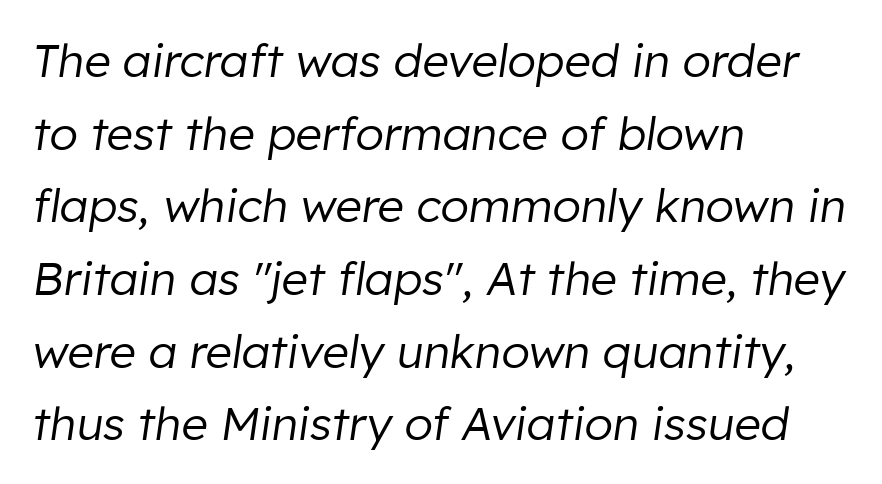
The image shows 46 px regular-weight type, italic (leaning right); set left-aligned, normal line spacing (1.58x), normal letter spacing, not underlined; low stroke contrast and a medium x-height.
